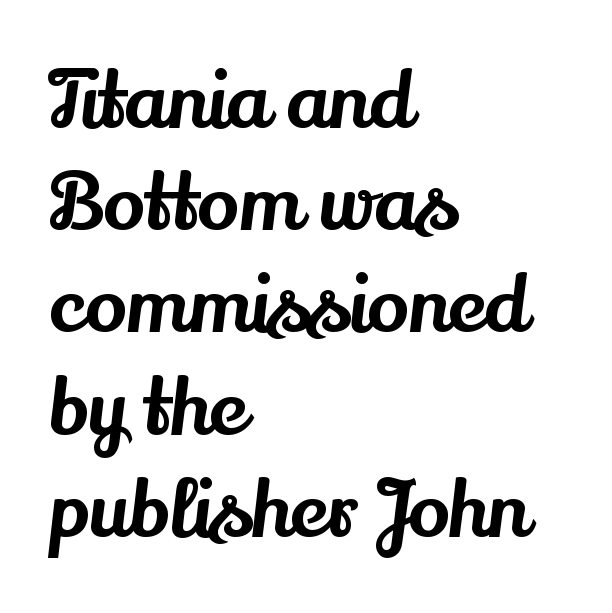
{"serif": "yes", "width": "normal", "stroke_contrast": "medium", "x_height": "small", "monospaced": "no", "underline": "no", "align": "left", "line_spacing": "normal", "line_spacing_ratio": 1.31, "letter_spacing": "normal", "letter_spacing_em": 0.0, "glyph_px": 78}
